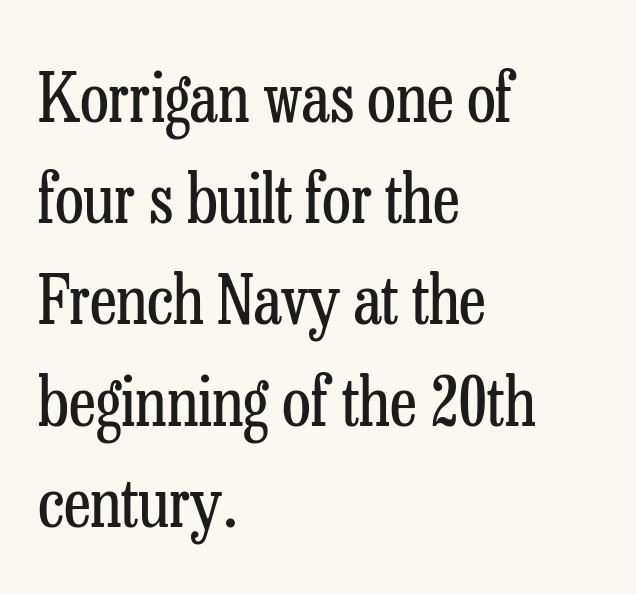
Q: Is the text bold? A: No.
Q: Is the text italic (slanted)? A: No, it is upright.
Q: Is the typeface a serif or a sans-serif typeface? A: Serif.
Q: Is the text underlined? A: No.
Q: How is the paragraph aligned? A: Left-aligned.
Q: Is the spacing between letters normal or unusually wide? A: Normal.
Q: Is the spacing between lines tight, normal or loose? A: Normal.
Q: Width (condensed, normal, or wide)? A: Condensed.
Q: Stroke contrast? A: Low.
Q: x-height? A: Medium.
Q: Monospaced? A: No.
